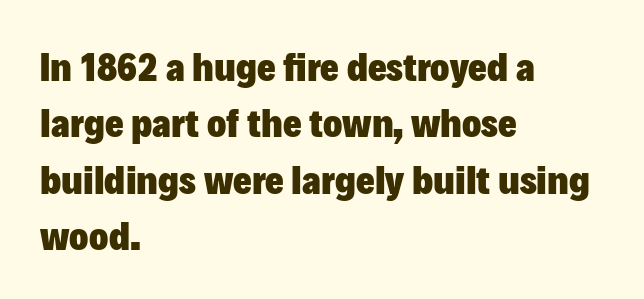
The image shows 40 px heavy sans-serif type, upright; set left-aligned, normal line spacing (1.41x), normal letter spacing, not underlined; low stroke contrast and a medium x-height.
